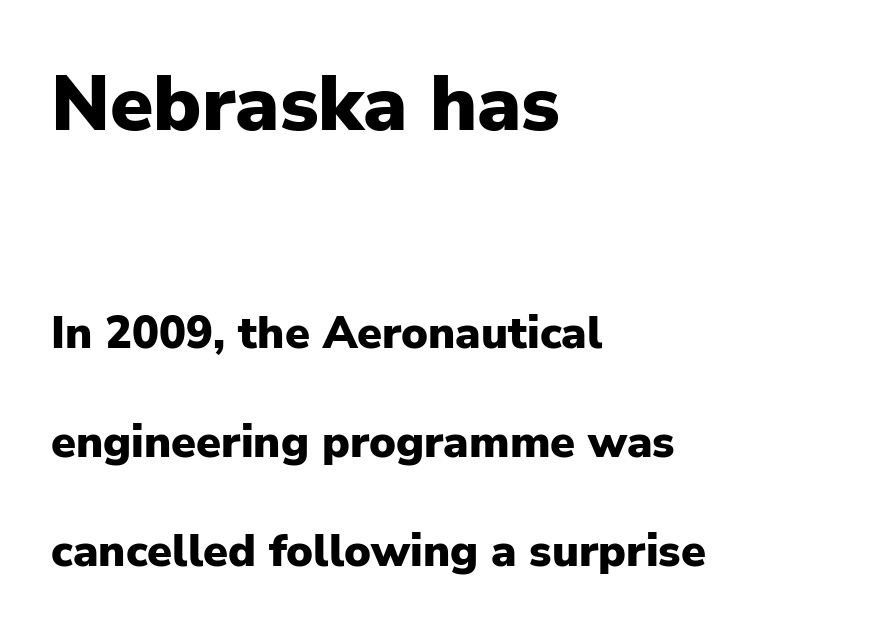
{"serif": "no", "italic": "no", "bold": "yes", "weight": "heavy", "width": "normal", "stroke_contrast": "low", "x_height": "medium", "monospaced": "no", "underline": "no", "align": "left", "line_spacing": "loose", "line_spacing_ratio": 2.42, "letter_spacing": "normal", "letter_spacing_em": 0.0, "larger_block": "first", "size_ratio": 1.73, "glyph_px": 78}
